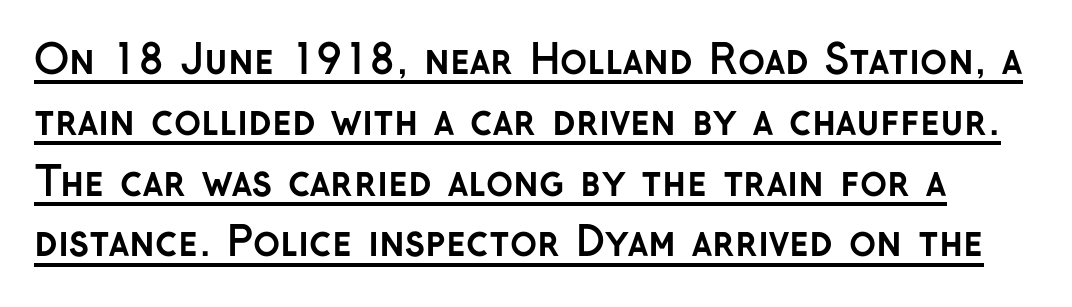
{"serif": "no", "italic": "no", "bold": "yes", "weight": "semibold", "width": "normal", "stroke_contrast": "low", "x_height": "medium", "monospaced": "no", "underline": "yes", "line_spacing": "normal", "line_spacing_ratio": 1.52, "letter_spacing": "normal", "letter_spacing_em": 0.0, "glyph_px": 40}
